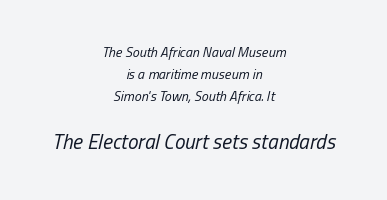
Q: Is the text bold? A: No.
Q: Is the text italic (slanted)? A: Yes, it leans right by about 13 degrees.
Q: Is the text underlined? A: No.
Q: How is the paragraph aligned? A: Centered.
Q: Is the spacing between letters normal or unusually wide? A: Normal.
Q: Is the spacing between lines tight, normal or loose? A: Normal.
Q: Which block of text is set in a larger size, the first (top) or the second (bottom)? A: The second (bottom) one.
